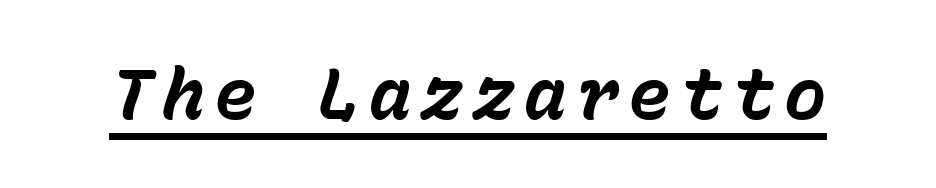
{"italic": "yes", "lean": "right", "slant_degrees": 15, "bold": "yes", "weight": "bold", "width": "normal", "stroke_contrast": "low", "x_height": "medium", "monospaced": "yes", "underline": "yes", "glyph_px": 71}
